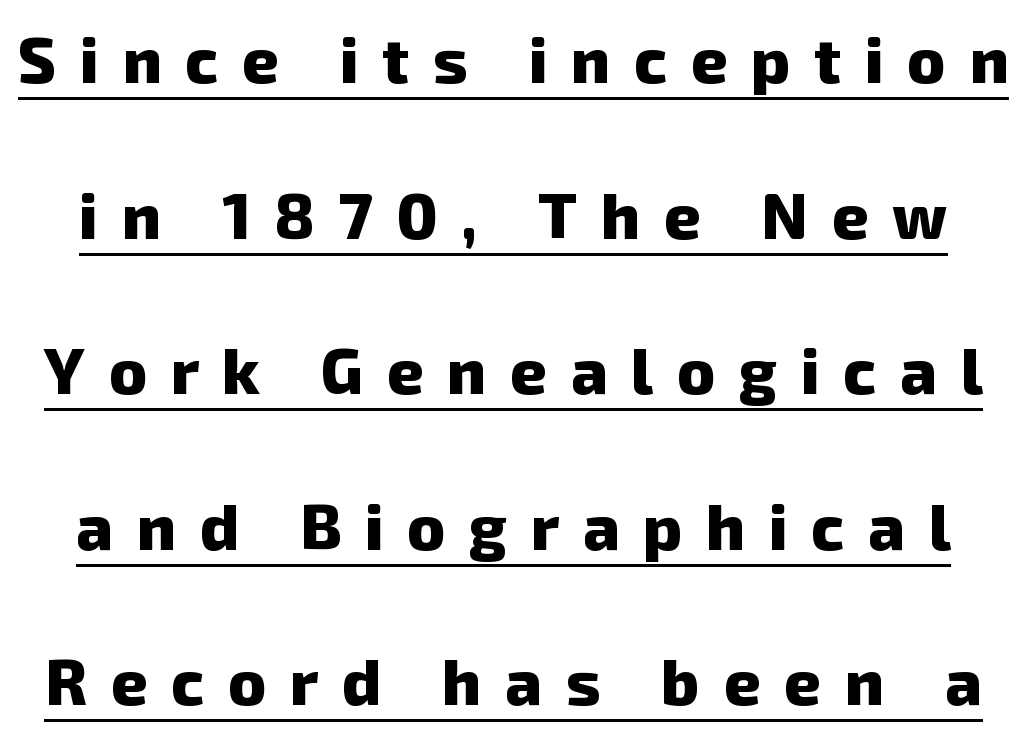
Notice how thick the strokes are: this is what a full bold looks like. Every word sits above its own underline. Horizontal bands of white between lines are thick stripes. The rendering uses natural spacing where letterforms have individual widths. Between one letter and the next there's a generous, obvious gap.
